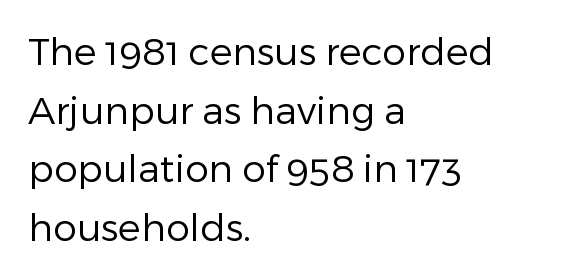
Q: Is the text bold? A: No.
Q: Is the text italic (slanted)? A: No, it is upright.
Q: Is the typeface a serif or a sans-serif typeface? A: Sans-serif.
Q: Is the text underlined? A: No.
Q: How is the paragraph aligned? A: Left-aligned.
Q: Is the spacing between letters normal or unusually wide? A: Normal.
Q: Is the spacing between lines tight, normal or loose? A: Normal.
Q: Width (condensed, normal, or wide)? A: Normal.
Q: Stroke contrast? A: Low.
Q: x-height? A: Medium.
Q: Monospaced? A: No.
